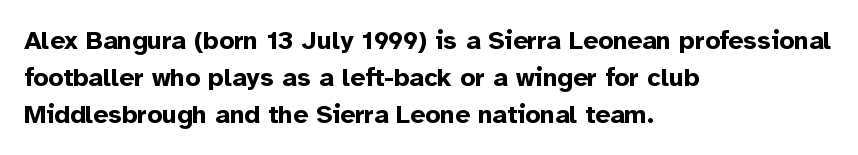
These words are printed bold, with thick strokes throughout. Between one letter and the next there's only the usual sliver of space. The letters stand straight up with perfectly vertical stems. The rendering anchors every line to the left-hand side. The leading is moderate, giving the passage an even texture.
